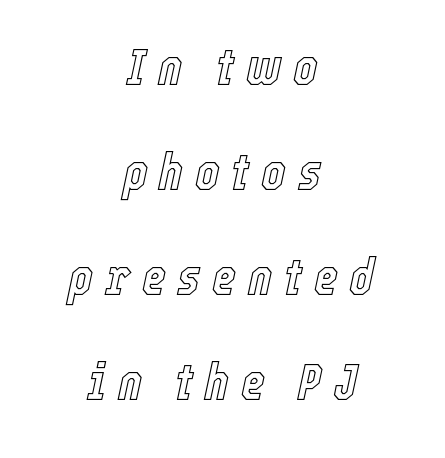
{"italic": "yes", "lean": "right", "slant_degrees": 12, "width": "condensed", "x_height": "medium", "monospaced": "no", "underline": "no", "align": "center", "line_spacing": "loose", "line_spacing_ratio": 2.02, "letter_spacing": "wide", "letter_spacing_em": 0.22, "glyph_px": 52}
